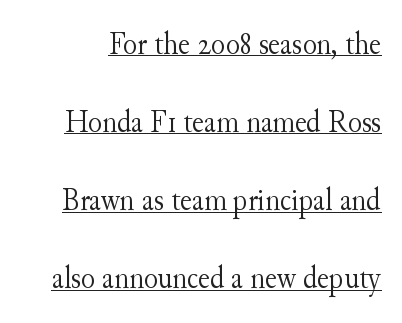
Q: Is the text bold? A: No.
Q: Is the text italic (slanted)? A: No, it is upright.
Q: Is the typeface a serif or a sans-serif typeface? A: Serif.
Q: Is the text underlined? A: Yes.
Q: Is the spacing between letters normal or unusually wide? A: Normal.
Q: Is the spacing between lines tight, normal or loose? A: Loose.
Q: Width (condensed, normal, or wide)? A: Normal.
Q: Stroke contrast? A: Medium.
Q: x-height? A: Small.
Q: Monospaced? A: No.
